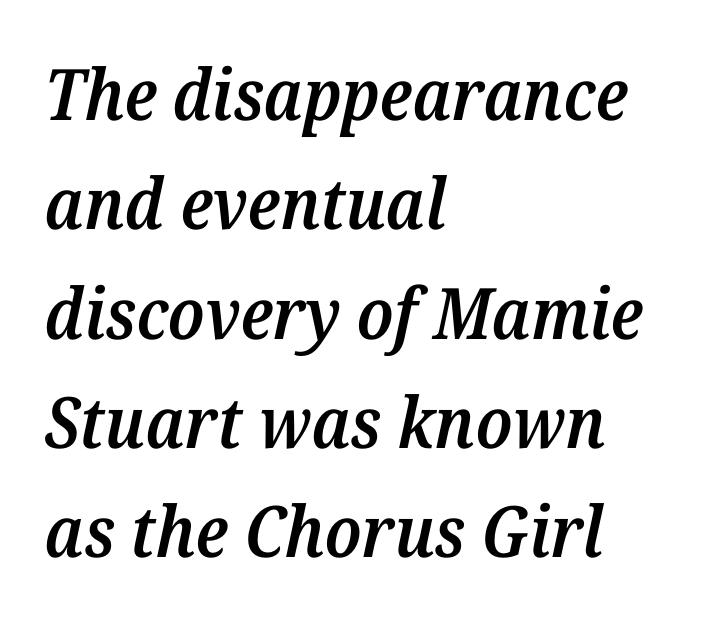
The image shows 71 px semibold serif type, italic (leaning right); set left-aligned, normal line spacing (1.54x), normal letter spacing, not underlined; medium stroke contrast and a medium x-height.
